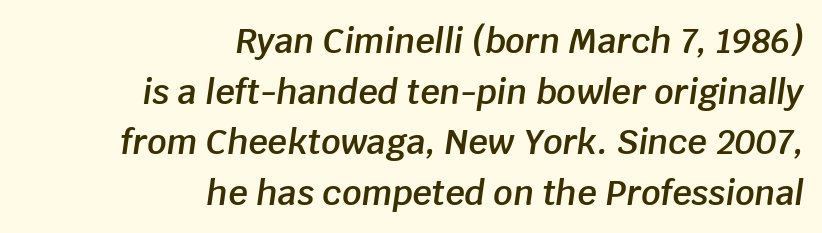
{"italic": "yes", "lean": "right", "slant_degrees": 8, "bold": "semi", "weight": "semibold", "width": "normal", "stroke_contrast": "low", "x_height": "large", "monospaced": "no", "underline": "no", "align": "right", "line_spacing": "normal", "line_spacing_ratio": 1.49, "letter_spacing": "normal", "letter_spacing_em": 0.0, "glyph_px": 34}
